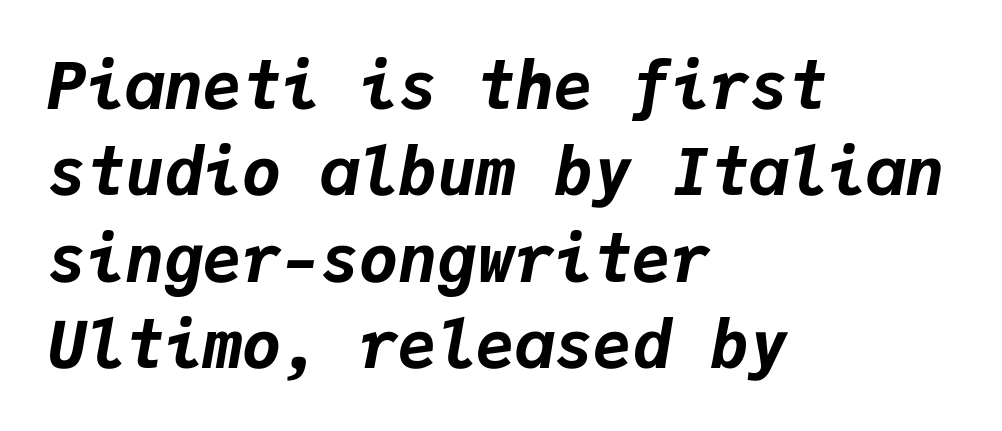
{"italic": "yes", "lean": "right", "slant_degrees": 9, "bold": "yes", "weight": "bold", "width": "normal", "stroke_contrast": "low", "x_height": "medium", "monospaced": "yes", "underline": "no", "align": "left", "line_spacing": "normal", "line_spacing_ratio": 1.33, "letter_spacing": "normal", "letter_spacing_em": 0.0, "glyph_px": 65}
